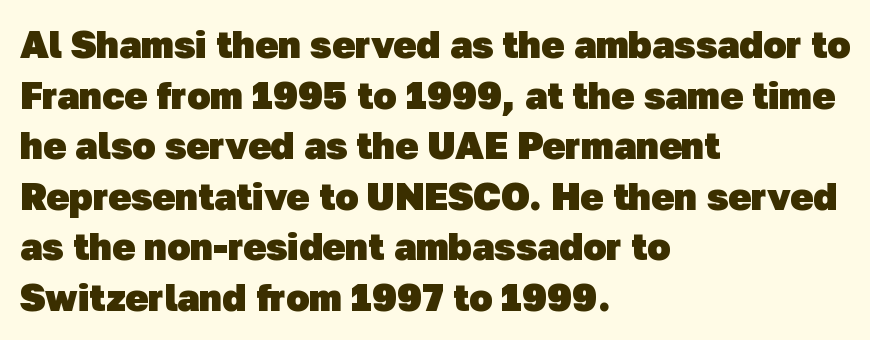
These lines sit exactly where default settings would place them. The lines in this sample share a left origin and differ only in where they stop. You'd pick this weight for a headline — it's a proper bold. Compared with typical body copy, the letter spacing here is the same. Serif or sans? Sans — the stroke terminals are bare.
